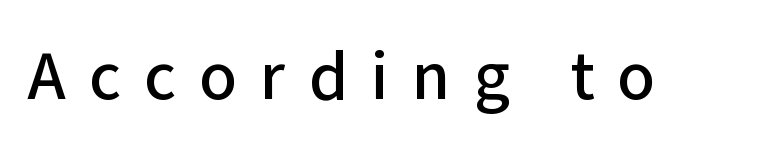
{"serif": "no", "italic": "no", "width": "normal", "stroke_contrast": "low", "x_height": "medium", "monospaced": "no", "underline": "no", "letter_spacing": "wide", "letter_spacing_em": 0.33, "glyph_px": 70}
